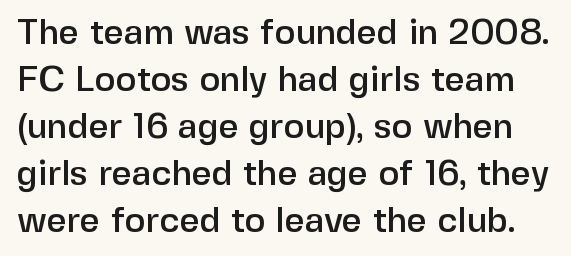
Letterform terminals end flat and unadorned throughout the passage. A clean baseline with only descenders dipping below it. Compared with typical paragraphs, the rows here are spaced about the same. The letters sit at their default tracking, neither squeezed nor spread. These lines were composed using upright roman letters. Character widths vary here, with narrow letters taking less room than wide ones.
